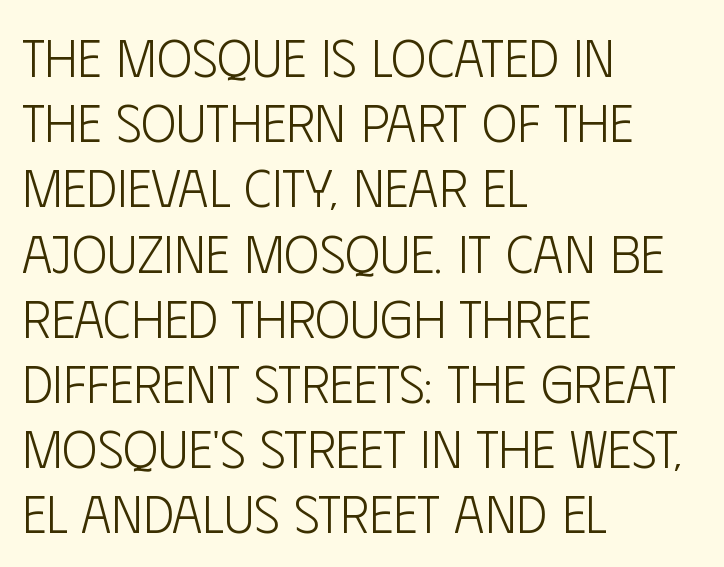
{"serif": "no", "italic": "no", "bold": "no", "weight": "light", "width": "condensed", "stroke_contrast": "low", "x_height": "large", "monospaced": "no", "underline": "no", "align": "left", "line_spacing_ratio": 1.23, "letter_spacing": "normal", "letter_spacing_em": 0.0, "glyph_px": 53}
